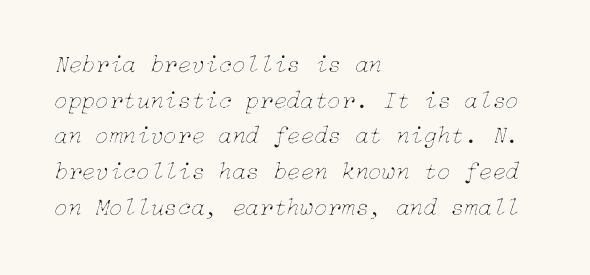
The block of text has a typical density, with ordinary space between rows. Where is the straight margin? On the left. Underlining? Definitely not there. When letters slant like this, we call the style italic.
